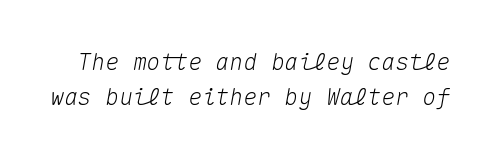
Q: Is the text italic (slanted)? A: Yes, it leans right by about 10 degrees.
Q: Is the text underlined? A: No.
Q: Is the spacing between letters normal or unusually wide? A: Normal.
Q: Is the spacing between lines tight, normal or loose? A: Normal.
